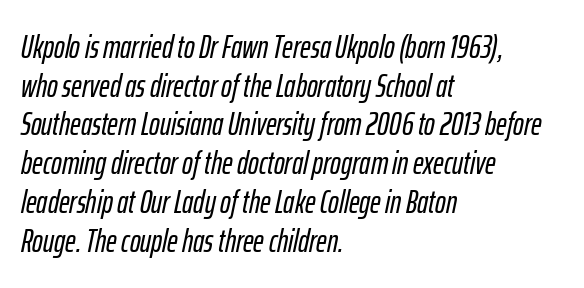
The typesetter chose a ragged-right arrangement here. Beneath every word, the page is bare. The rendering uses natural spacing where letterforms have individual widths. If you drew a line through each stem, it would be angled. There is no visible air inserted between adjacent glyphs.
